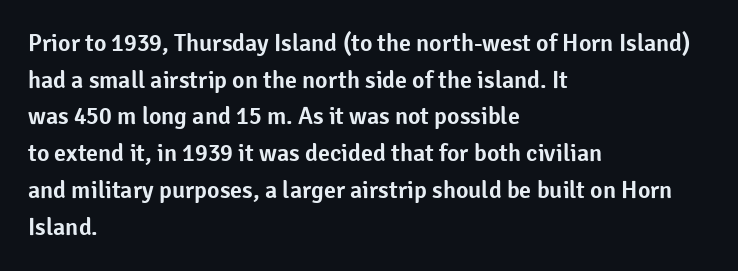
Unlike italic type, these characters show no tilt at all. Glyph-to-glyph distance matches everyday printed text. The line-height multiplier appears to be the usual default. The rag falls on the right side of this text block.
